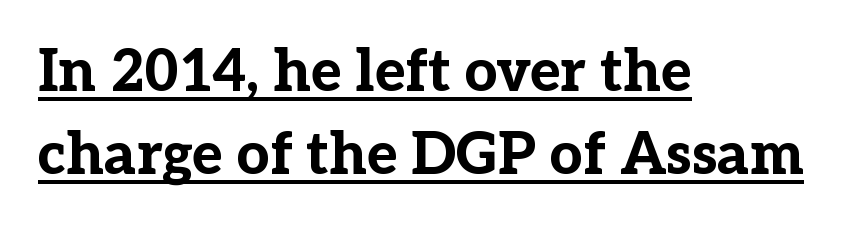
The image shows 58 px bold serif type, upright; set left-aligned, normal line spacing (1.43x), normal letter spacing, underlined; low stroke contrast and a medium x-height.
